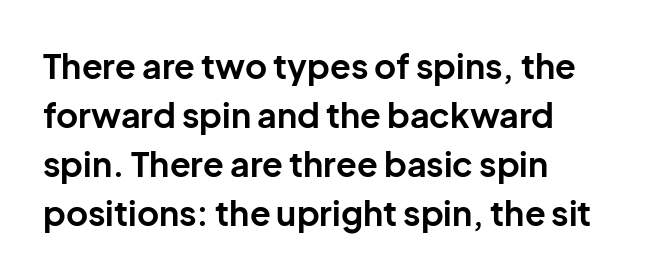
{"serif": "no", "italic": "no", "bold": "yes", "weight": "bold", "width": "normal", "stroke_contrast": "low", "x_height": "medium", "monospaced": "no", "underline": "no", "align": "left", "line_spacing": "normal", "line_spacing_ratio": 1.44, "letter_spacing": "normal", "letter_spacing_em": 0.0, "glyph_px": 34}
